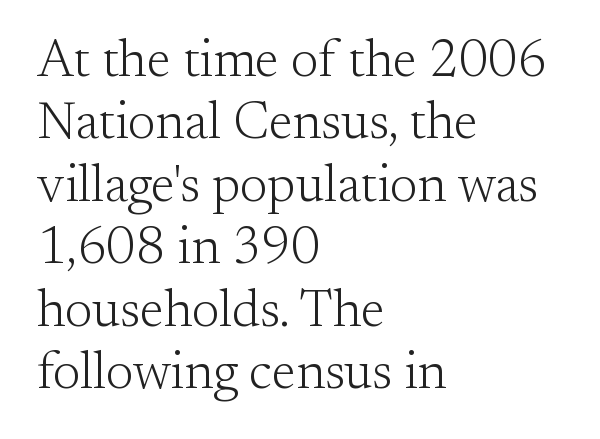
Alignment: flush left. Spacing between characters is what you'd get straight out of the box. Underline: absent. Style check: upright. No extra ink here — the face is not bold.
